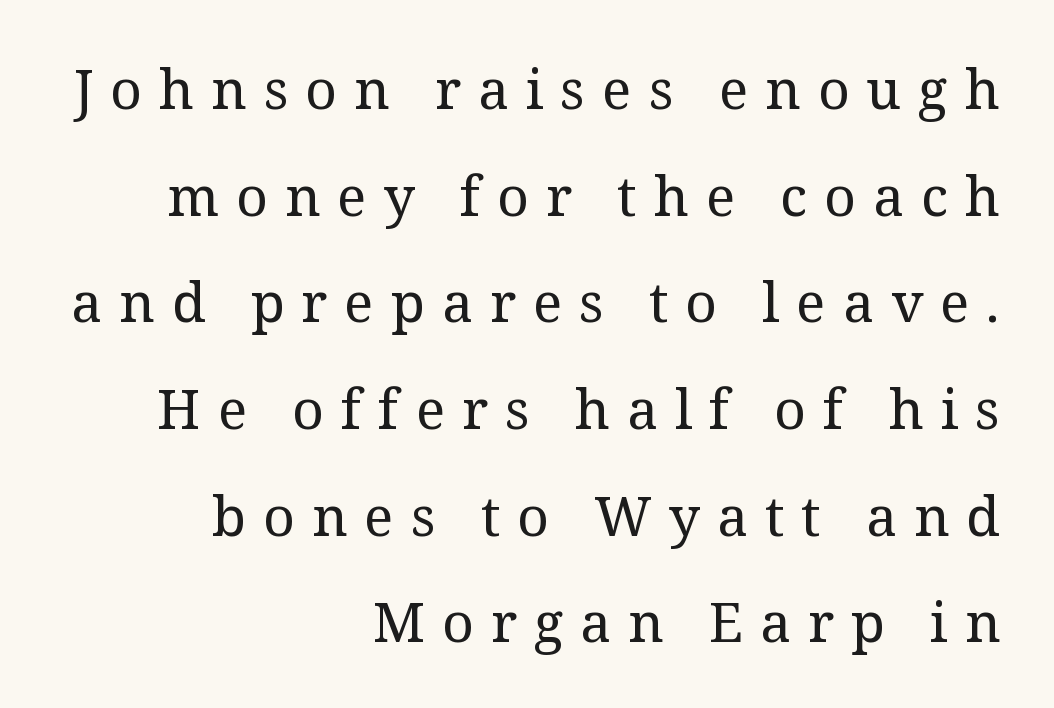
The image shows 55 px regular-weight serif type, upright; set right-aligned, loose line spacing (1.94x), unusually wide letter spacing (+0.31 em), not underlined; medium stroke contrast and a medium x-height.
